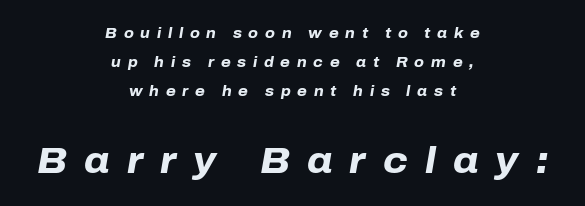
{"italic": "yes", "lean": "right", "slant_degrees": 10, "bold": "yes", "weight": "heavy", "width": "normal", "stroke_contrast": "low", "x_height": "medium", "monospaced": "no", "underline": "no", "align": "center", "line_spacing": "loose", "line_spacing_ratio": 2.07, "letter_spacing": "wide", "letter_spacing_em": 0.48, "larger_block": "second", "size_ratio": 2.57, "glyph_px": 36}
